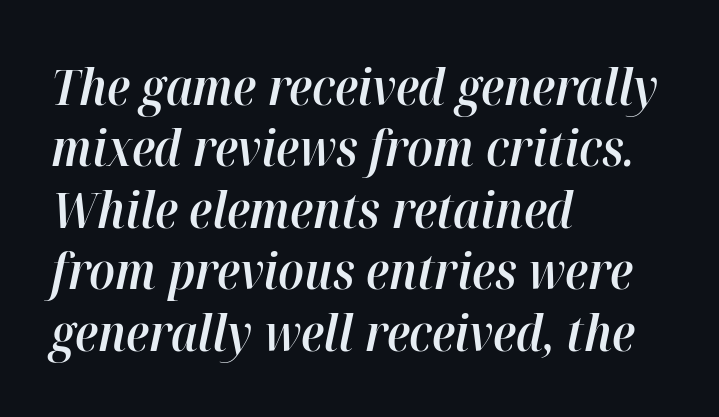
{"italic": "yes", "lean": "right", "slant_degrees": 12, "bold": "semi", "weight": "semibold", "width": "normal", "stroke_contrast": "high", "x_height": "medium", "monospaced": "no", "underline": "no", "align": "left", "line_spacing_ratio": 1.23, "letter_spacing": "normal", "letter_spacing_em": 0.0, "glyph_px": 50}
